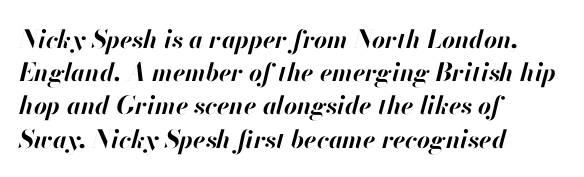
{"italic": "yes", "lean": "right", "slant_degrees": 13, "bold": "yes", "underline": "no", "align": "left", "line_spacing": "normal", "line_spacing_ratio": 1.33, "letter_spacing": "normal", "letter_spacing_em": 0.0, "glyph_px": 25}
